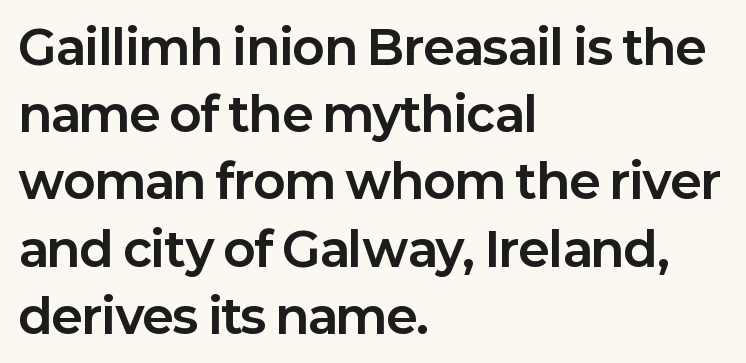
Q: Is the text bold? A: Yes.
Q: Is the text italic (slanted)? A: No, it is upright.
Q: Is the typeface a serif or a sans-serif typeface? A: Sans-serif.
Q: Is the text underlined? A: No.
Q: How is the paragraph aligned? A: Left-aligned.
Q: Is the spacing between letters normal or unusually wide? A: Normal.
Q: Is the spacing between lines tight, normal or loose? A: Normal.
Q: Width (condensed, normal, or wide)? A: Normal.
Q: Stroke contrast? A: Low.
Q: x-height? A: Medium.
Q: Monospaced? A: No.
